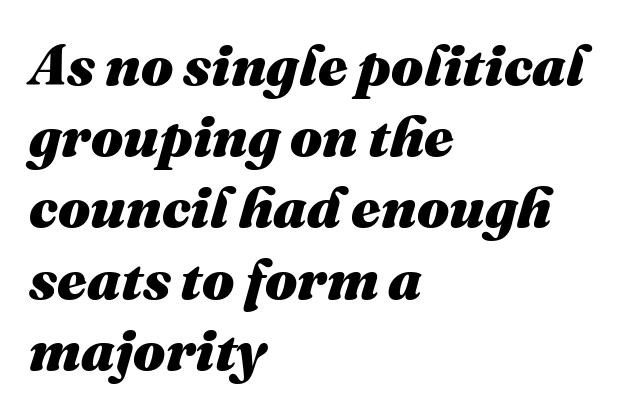
Think of a printed novel: that variable character pitch is what you see here. The lines sit at an ordinary, default distance from one another. Observe the ordinary spacing: letters are neighbours, not strangers. Underline: absent. This is oblique type, the kind used for emphasis or titles. Stroke thickness is high; the sample reads as a true bold.
